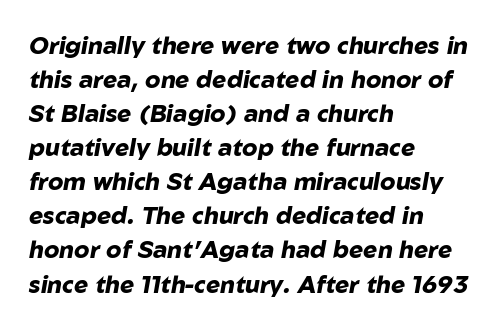
Q: Is the text bold? A: Yes.
Q: Is the text italic (slanted)? A: Yes, it leans right by about 10 degrees.
Q: Is the text underlined? A: No.
Q: How is the paragraph aligned? A: Left-aligned.
Q: Is the spacing between letters normal or unusually wide? A: Normal.
Q: Is the spacing between lines tight, normal or loose? A: Normal.
